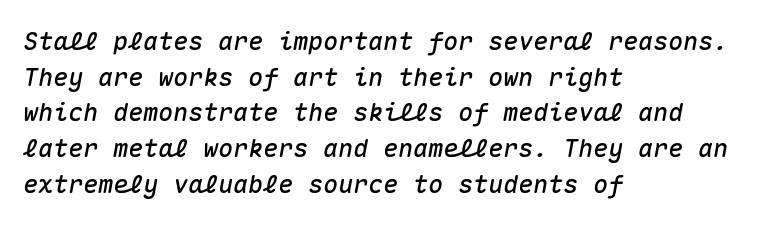
{"italic": "yes", "lean": "right", "slant_degrees": 10, "underline": "no", "align": "left", "line_spacing": "normal", "line_spacing_ratio": 1.43, "letter_spacing": "normal", "letter_spacing_em": 0.0, "glyph_px": 25}
